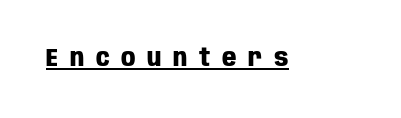
{"italic": "no", "bold": "yes", "underline": "yes", "letter_spacing": "wide", "letter_spacing_em": 0.47, "glyph_px": 25}
